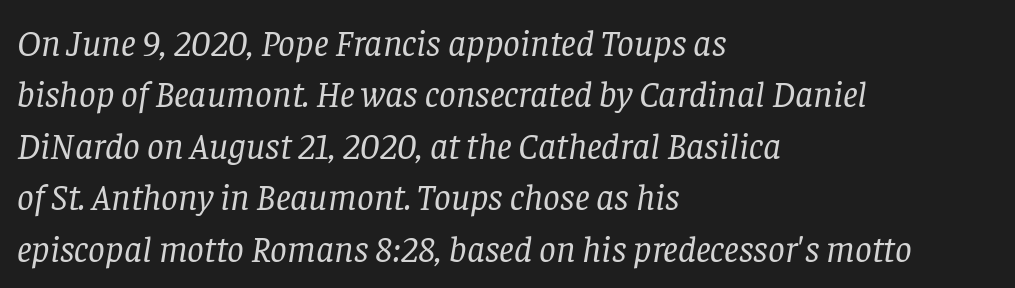
The image shows 37 px regular-weight serif type, italic (leaning right); set left-aligned, normal line spacing (1.39x), normal letter spacing, not underlined; low stroke contrast and a large x-height.
